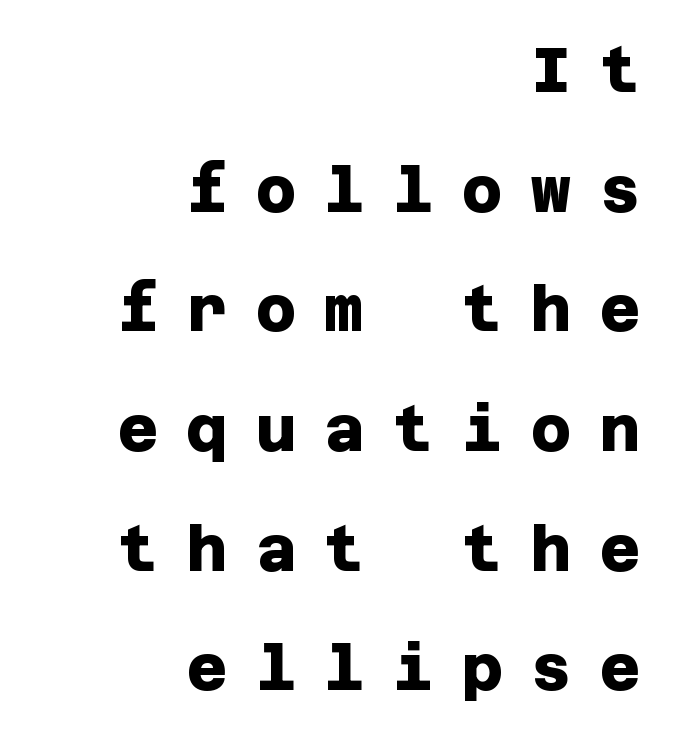
{"serif": "no", "bold": "yes", "weight": "heavy", "width": "normal", "stroke_contrast": "low", "x_height": "large", "underline": "no", "align": "right", "line_spacing": "loose", "line_spacing_ratio": 1.93, "letter_spacing": "wide", "letter_spacing_em": 0.46, "glyph_px": 62}
